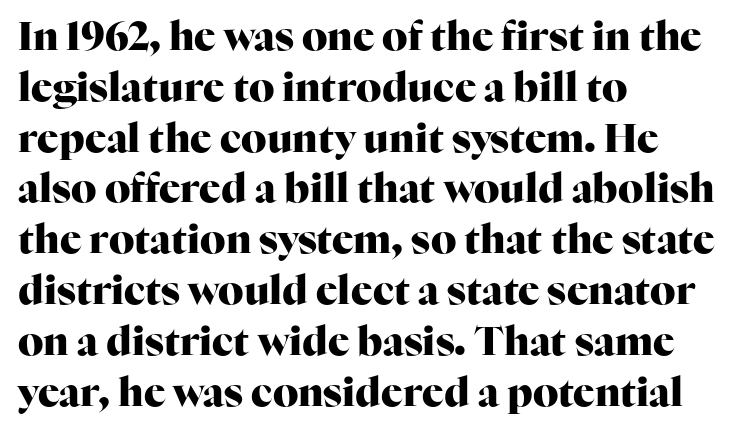
The image shows 40 px heavy serif type, upright; set left-aligned, normal line spacing (1.27x), normal letter spacing, not underlined; high stroke contrast and a medium x-height.
